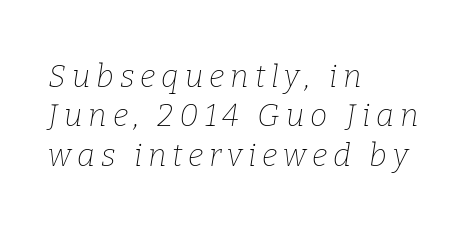
{"serif": "yes", "italic": "yes", "lean": "right", "slant_degrees": 9, "bold": "no", "weight": "thin", "width": "normal", "stroke_contrast": "low", "x_height": "medium", "monospaced": "no", "underline": "no", "align": "left", "line_spacing": "normal", "line_spacing_ratio": 1.27, "glyph_px": 31}
